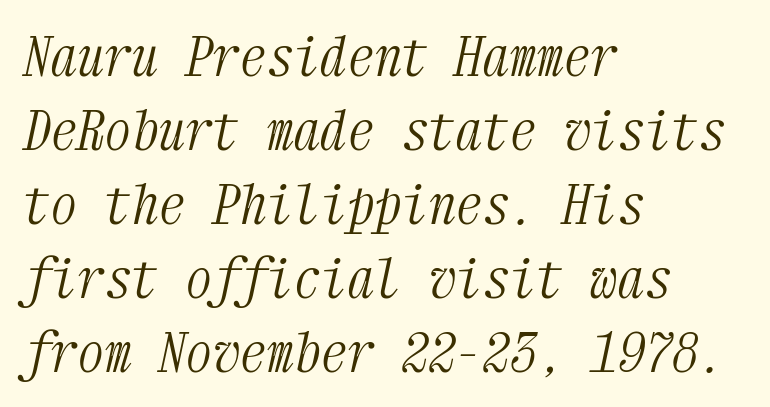
Q: Is the text bold? A: No.
Q: Is the text italic (slanted)? A: Yes, it leans right by about 12 degrees.
Q: Is the typeface a serif or a sans-serif typeface? A: Serif.
Q: Is the text underlined? A: No.
Q: How is the paragraph aligned? A: Left-aligned.
Q: Is the spacing between letters normal or unusually wide? A: Normal.
Q: Is the spacing between lines tight, normal or loose? A: Normal.
Q: Width (condensed, normal, or wide)? A: Condensed.
Q: Stroke contrast? A: Medium.
Q: x-height? A: Medium.
Q: Monospaced? A: Yes.
